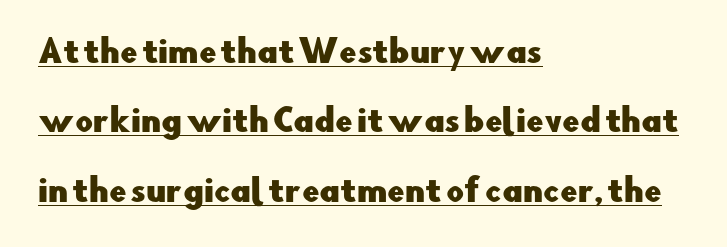
{"serif": "no", "italic": "no", "width": "normal", "stroke_contrast": "low", "x_height": "small", "monospaced": "no", "underline": "yes", "align": "left", "line_spacing": "loose", "line_spacing_ratio": 2.24, "letter_spacing": "normal", "letter_spacing_em": 0.0, "glyph_px": 31}
